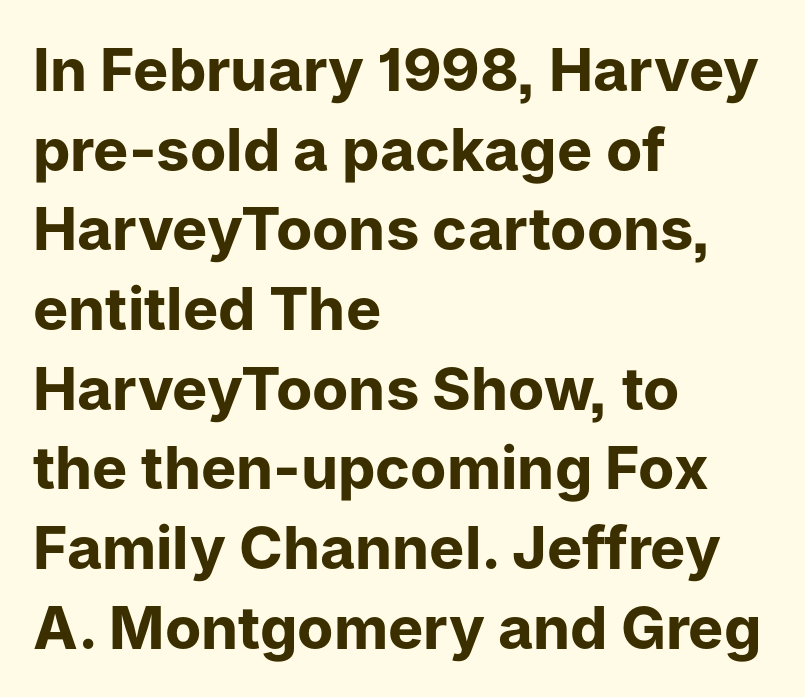
The image shows 59 px bold sans-serif type, upright; set left-aligned, normal line spacing (1.35x), normal letter spacing, not underlined; low stroke contrast and a medium x-height.
